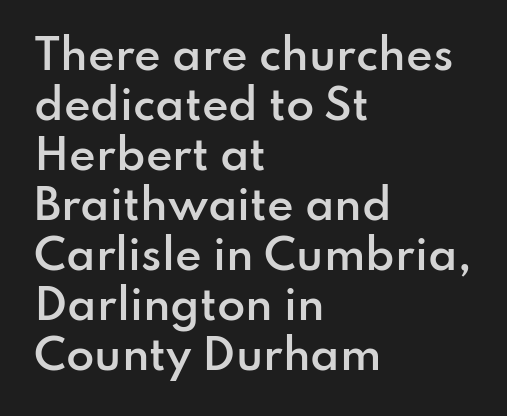
Q: Is the text bold? A: Semi-bold.
Q: Is the text italic (slanted)? A: No, it is upright.
Q: Is the typeface a serif or a sans-serif typeface? A: Sans-serif.
Q: Is the text underlined? A: No.
Q: How is the paragraph aligned? A: Left-aligned.
Q: Is the spacing between letters normal or unusually wide? A: Normal.
Q: Width (condensed, normal, or wide)? A: Normal.
Q: Stroke contrast? A: Low.
Q: x-height? A: Small.
Q: Monospaced? A: No.
